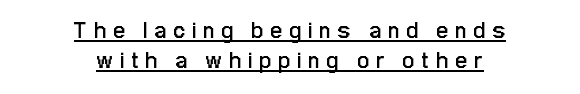
The image shows 23 px text type, upright; set centered, normal line spacing (1.29x), unusually wide letter spacing (+0.33 em), underlined.
